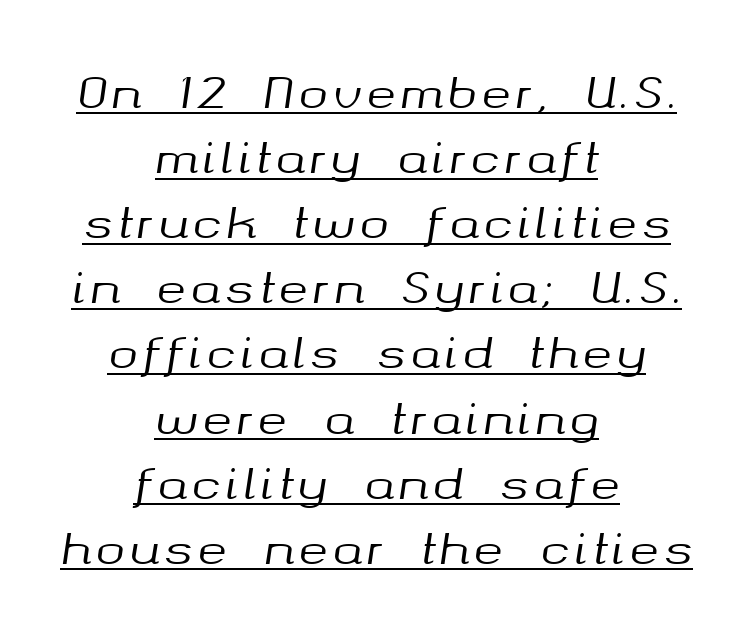
{"italic": "yes", "lean": "right", "slant_degrees": 8, "width": "normal", "stroke_contrast": "medium", "x_height": "medium", "monospaced": "no", "underline": "yes", "align": "center", "line_spacing": "normal", "line_spacing_ratio": 1.48, "glyph_px": 44}
